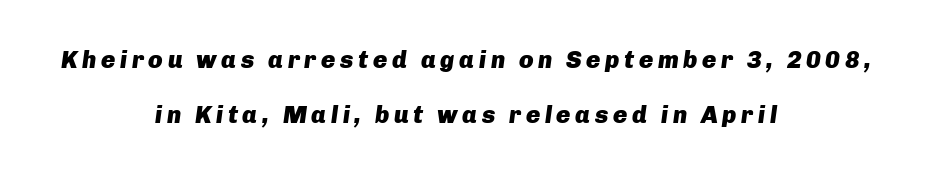
{"italic": "yes", "lean": "right", "slant_degrees": 8, "bold": "yes", "underline": "no", "align": "center", "line_spacing": "loose", "line_spacing_ratio": 2.31, "glyph_px": 24}
